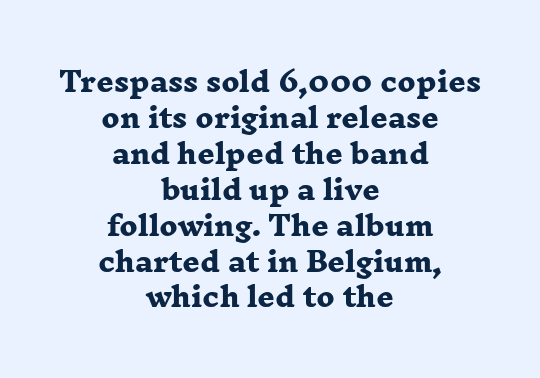
Q: Is the text bold? A: Yes.
Q: Is the text underlined? A: No.
Q: How is the paragraph aligned? A: Centered.
Q: Is the spacing between letters normal or unusually wide? A: Normal.
Q: Is the spacing between lines tight, normal or loose? A: Normal.
